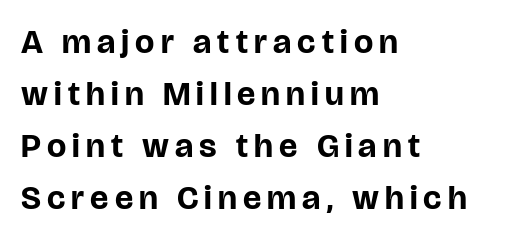
Q: Is the text bold? A: Yes.
Q: Is the text italic (slanted)? A: No, it is upright.
Q: Is the typeface a serif or a sans-serif typeface? A: Sans-serif.
Q: Is the text underlined? A: No.
Q: How is the paragraph aligned? A: Left-aligned.
Q: Is the spacing between lines tight, normal or loose? A: Normal.
Q: Width (condensed, normal, or wide)? A: Normal.
Q: Stroke contrast? A: Low.
Q: x-height? A: Large.
Q: Monospaced? A: No.
